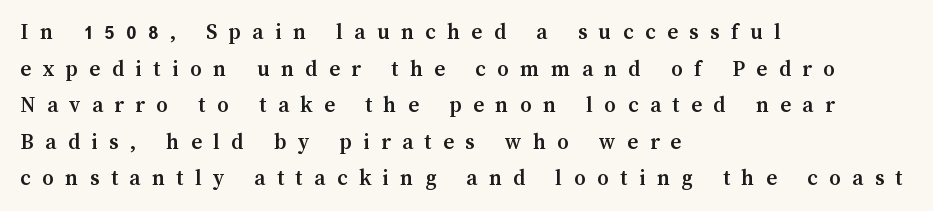
It's the straight-up-and-down kind of type. The ragged edge is on the right, which tells us the setting is flush left. You could only call the tracking loose — the letters float apart. Is the type bold? Yes — the strokes are clearly thick and heavy. Notice how descenders clear the ascenders below comfortably — that's standard leading. Nobody drew a line under any word here.
